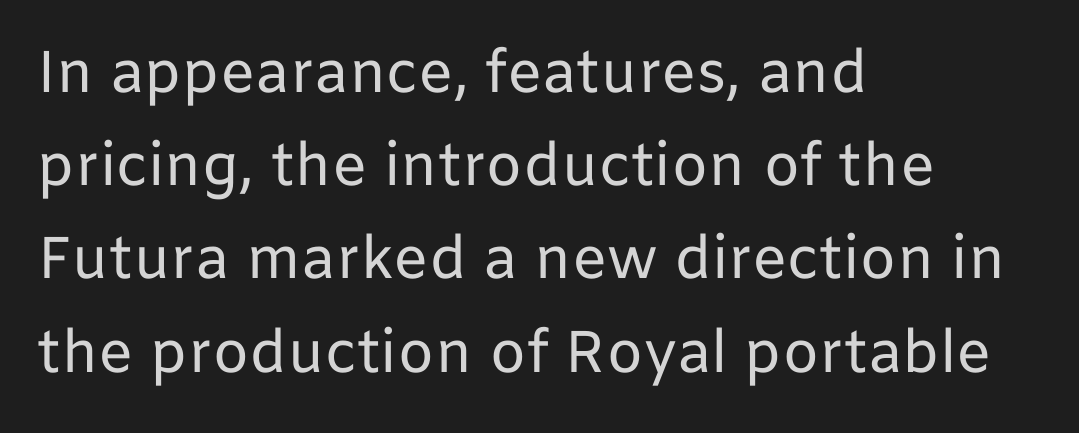
Q: Is the text bold? A: No.
Q: Is the text italic (slanted)? A: No, it is upright.
Q: Is the typeface a serif or a sans-serif typeface? A: Sans-serif.
Q: Is the text underlined? A: No.
Q: How is the paragraph aligned? A: Left-aligned.
Q: Is the spacing between letters normal or unusually wide? A: Normal.
Q: Is the spacing between lines tight, normal or loose? A: Normal.
Q: Width (condensed, normal, or wide)? A: Normal.
Q: Stroke contrast? A: Low.
Q: x-height? A: Medium.
Q: Monospaced? A: No.
